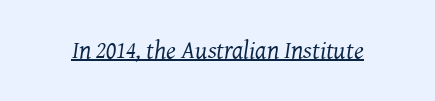
{"italic": "yes", "lean": "right", "slant_degrees": 7, "bold": "no", "underline": "yes", "letter_spacing": "normal", "letter_spacing_em": 0.0, "glyph_px": 25}
